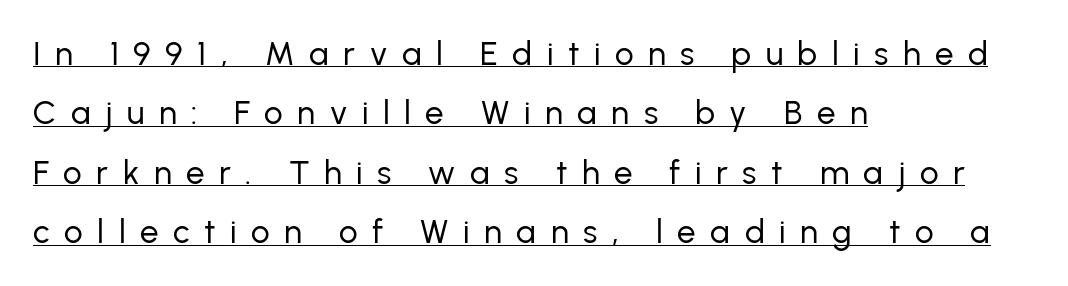
Q: Is the text bold? A: No.
Q: Is the text italic (slanted)? A: No, it is upright.
Q: Is the typeface a serif or a sans-serif typeface? A: Sans-serif.
Q: Is the text underlined? A: Yes.
Q: How is the paragraph aligned? A: Left-aligned.
Q: Is the spacing between letters normal or unusually wide? A: Unusually wide.
Q: Width (condensed, normal, or wide)? A: Normal.
Q: Stroke contrast? A: Low.
Q: x-height? A: Medium.
Q: Monospaced? A: No.
